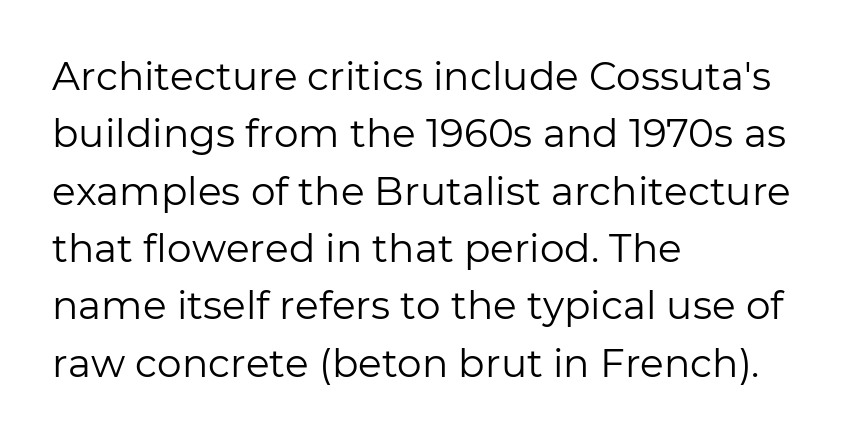
The image shows 39 px regular-weight sans-serif type, upright; set left-aligned, normal line spacing (1.47x), normal letter spacing, not underlined; low stroke contrast and a medium x-height.
